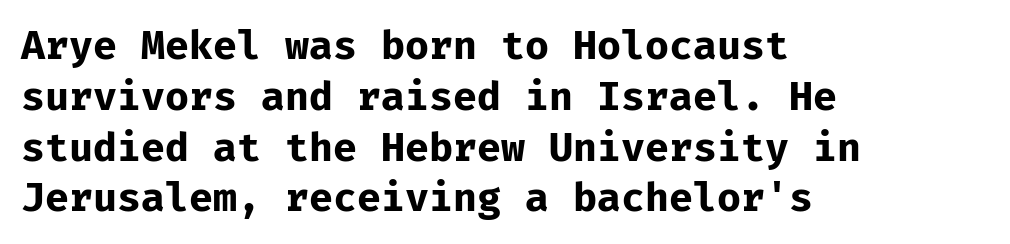
Q: Is the text bold? A: Yes.
Q: Is the text italic (slanted)? A: No, it is upright.
Q: Is the typeface a serif or a sans-serif typeface? A: Sans-serif.
Q: Is the text underlined? A: No.
Q: How is the paragraph aligned? A: Left-aligned.
Q: Is the spacing between letters normal or unusually wide? A: Normal.
Q: Is the spacing between lines tight, normal or loose? A: Normal.
Q: Width (condensed, normal, or wide)? A: Normal.
Q: Stroke contrast? A: Low.
Q: x-height? A: Medium.
Q: Monospaced? A: Yes.
